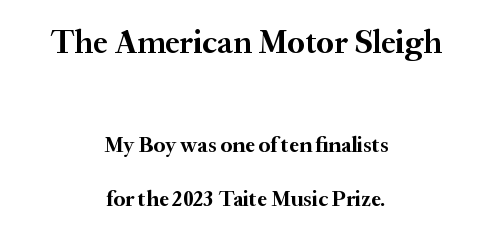
Q: Is the text bold? A: Yes.
Q: Is the text italic (slanted)? A: No, it is upright.
Q: Is the typeface a serif or a sans-serif typeface? A: Serif.
Q: Is the text underlined? A: No.
Q: How is the paragraph aligned? A: Centered.
Q: Is the spacing between letters normal or unusually wide? A: Normal.
Q: Is the spacing between lines tight, normal or loose? A: Loose.
Q: Which block of text is set in a larger size, the first (top) or the second (bottom)? A: The first (top) one.
Q: Width (condensed, normal, or wide)? A: Normal.
Q: Stroke contrast? A: Medium.
Q: x-height? A: Small.
Q: Monospaced? A: No.
